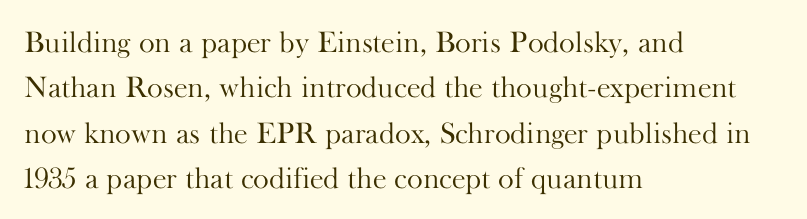
This sample uses a serif face. In CSS terms this would be text-align: left. If you measured baseline to baseline, you'd find a middling distance. The font's upright variant was chosen for this text.
